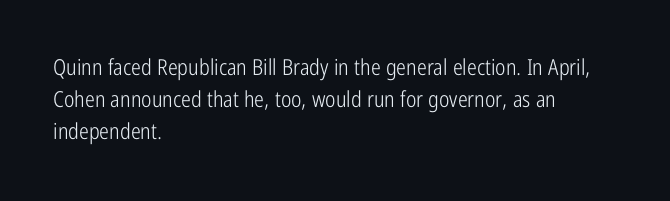
This sample uses an upright cut, with every glyph sitting square on the baseline. Check the space under the baseline: it is left empty. These lines are set flush left with a ragged right edge. Weight: not bold — regular or lighter.
